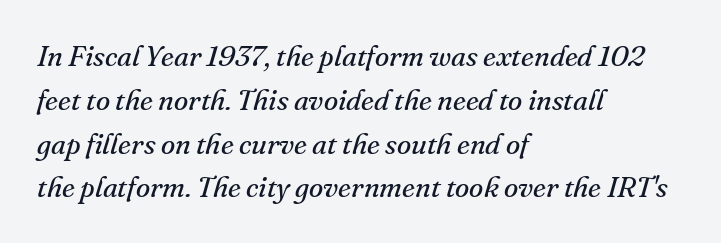
Q: Is the text bold? A: No.
Q: Is the text italic (slanted)? A: Yes, it leans right by about 16 degrees.
Q: Is the typeface a serif or a sans-serif typeface? A: Serif.
Q: Is the text underlined? A: No.
Q: How is the paragraph aligned? A: Left-aligned.
Q: Is the spacing between letters normal or unusually wide? A: Normal.
Q: Is the spacing between lines tight, normal or loose? A: Normal.
Q: Width (condensed, normal, or wide)? A: Normal.
Q: Stroke contrast? A: Medium.
Q: x-height? A: Small.
Q: Monospaced? A: No.
